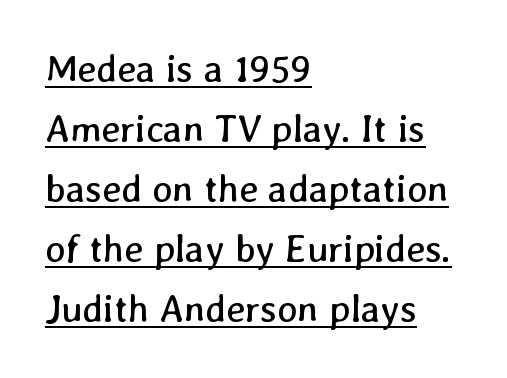
The image shows 38 px regular-weight type; set left-aligned, normal line spacing (1.58x), normal letter spacing, underlined; low stroke contrast and a medium x-height.
